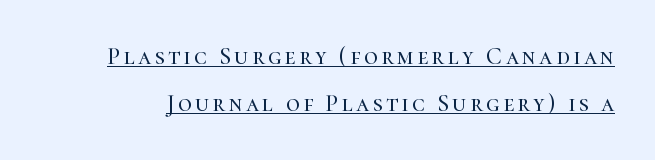
The glyphs are accompanied by a horizontal stroke just below them. Ordinary non-slanted type is in use. Baseline-to-baseline distance is far greater than the letter height.
